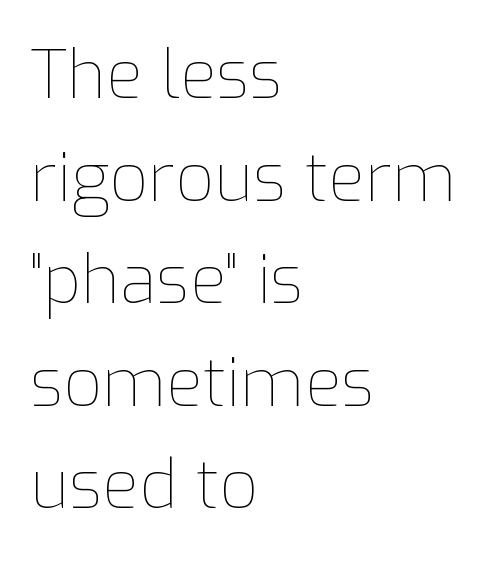
{"italic": "no", "bold": "no", "weight": "thin", "width": "normal", "stroke_contrast": "low", "x_height": "medium", "monospaced": "no", "underline": "no", "align": "left", "line_spacing": "normal", "line_spacing_ratio": 1.53, "letter_spacing": "normal", "letter_spacing_em": 0.0, "glyph_px": 67}
